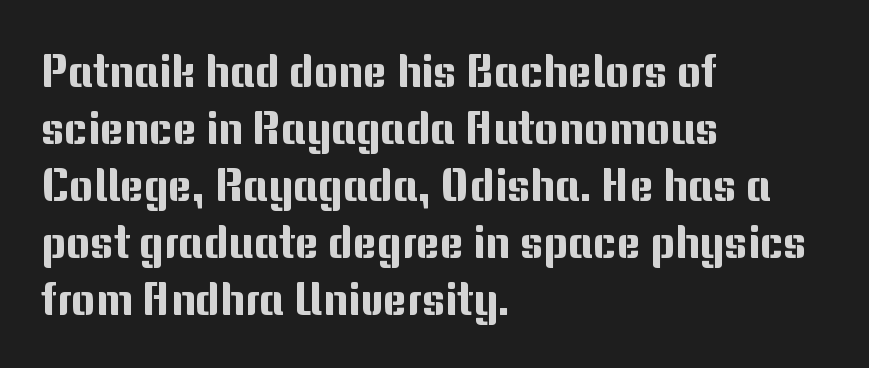
{"serif": "no", "italic": "no", "width": "normal", "stroke_contrast": "medium", "x_height": "medium", "monospaced": "no", "underline": "no", "align": "left", "line_spacing_ratio": 1.24, "letter_spacing": "normal", "letter_spacing_em": 0.0, "glyph_px": 46}
